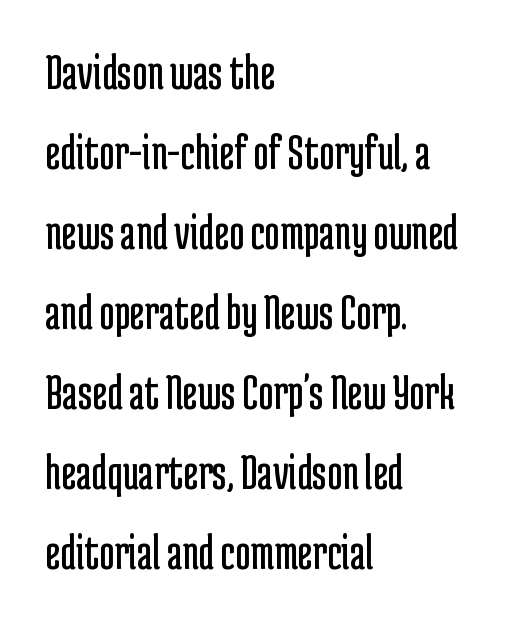
{"serif": "no", "italic": "no", "bold": "no", "weight": "regular", "width": "condensed", "stroke_contrast": "low", "x_height": "medium", "monospaced": "no", "underline": "no", "align": "left", "line_spacing": "normal", "line_spacing_ratio": 1.54, "letter_spacing": "normal", "letter_spacing_em": 0.0, "glyph_px": 52}
